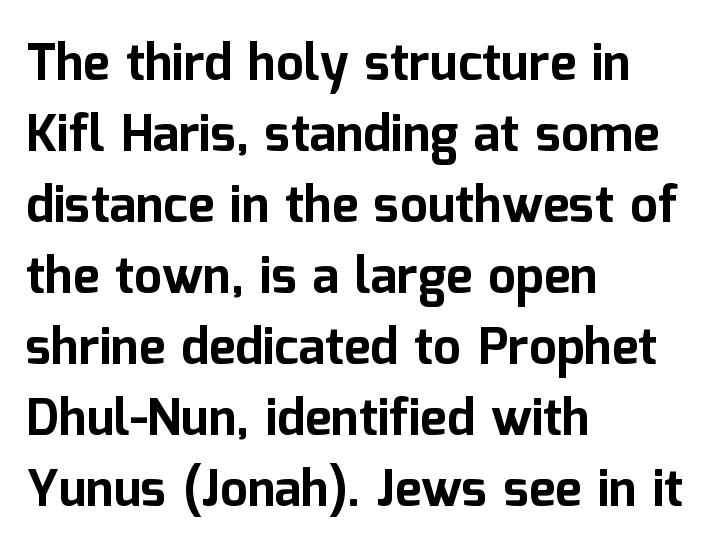
{"serif": "no", "italic": "no", "bold": "yes", "weight": "bold", "width": "normal", "stroke_contrast": "low", "x_height": "medium", "monospaced": "no", "underline": "no", "align": "left", "line_spacing": "normal", "line_spacing_ratio": 1.42, "letter_spacing": "normal", "letter_spacing_em": 0.0, "glyph_px": 50}
